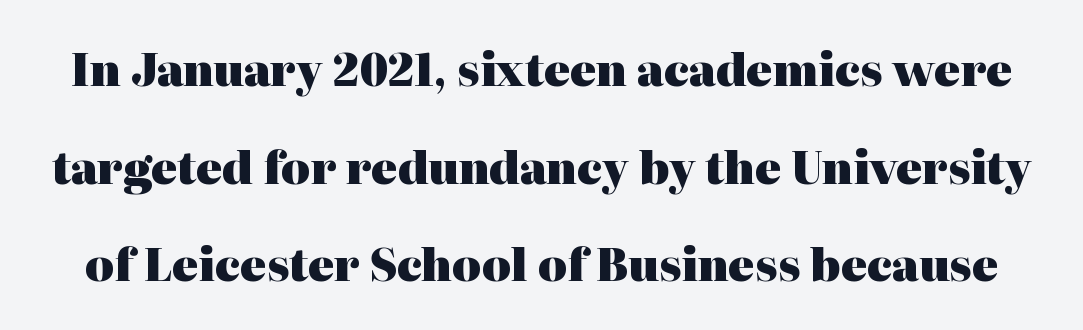
{"serif": "yes", "italic": "no", "bold": "yes", "weight": "heavy", "width": "normal", "stroke_contrast": "high", "x_height": "medium", "monospaced": "no", "underline": "no", "line_spacing": "loose", "line_spacing_ratio": 2.22, "letter_spacing": "normal", "letter_spacing_em": 0.0, "glyph_px": 44}
